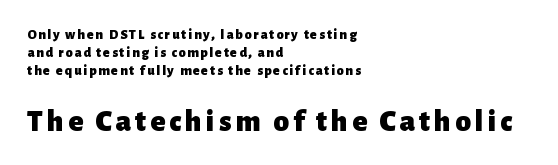
{"serif": "no", "italic": "no", "bold": "yes", "weight": "heavy", "width": "normal", "stroke_contrast": "low", "x_height": "medium", "monospaced": "no", "underline": "no", "align": "left", "line_spacing": "normal", "line_spacing_ratio": 1.29, "larger_block": "second", "size_ratio": 2.21, "glyph_px": 31}
